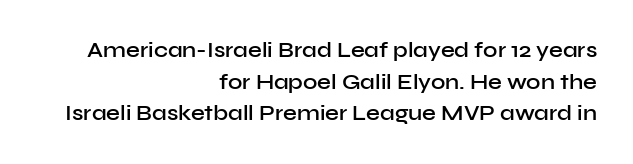
Q: Is the text bold? A: Semi-bold.
Q: Is the text italic (slanted)? A: No, it is upright.
Q: Is the text underlined? A: No.
Q: How is the paragraph aligned? A: Right-aligned.
Q: Is the spacing between letters normal or unusually wide? A: Normal.
Q: Is the spacing between lines tight, normal or loose? A: Normal.
